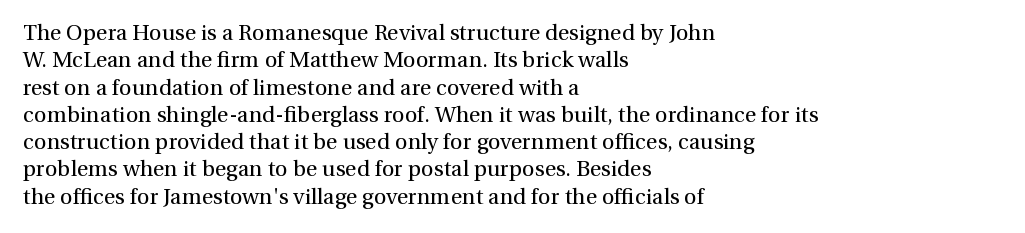
Q: Is the text bold? A: No.
Q: Is the text italic (slanted)? A: No, it is upright.
Q: Is the text underlined? A: No.
Q: How is the paragraph aligned? A: Left-aligned.
Q: Is the spacing between letters normal or unusually wide? A: Normal.
